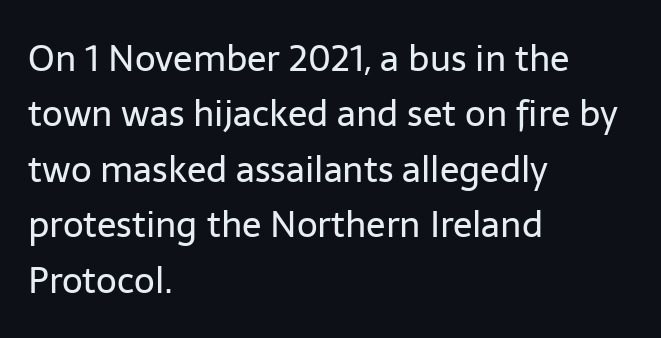
Students, note that the glyphs here touch the page at normal intervals. Upright lettering throughout. Words float on clear page, feet unadorned. Regular leading. The letterforms sit at book weight or below.
